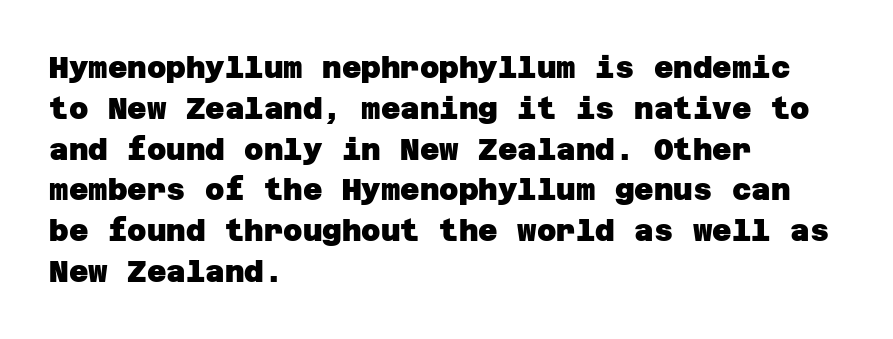
Q: Is the text bold? A: Yes.
Q: Is the typeface a serif or a sans-serif typeface? A: Sans-serif.
Q: Is the text underlined? A: No.
Q: How is the paragraph aligned? A: Left-aligned.
Q: Is the spacing between letters normal or unusually wide? A: Normal.
Q: Is the spacing between lines tight, normal or loose? A: Normal.
Q: Width (condensed, normal, or wide)? A: Normal.
Q: Stroke contrast? A: Low.
Q: x-height? A: Large.
